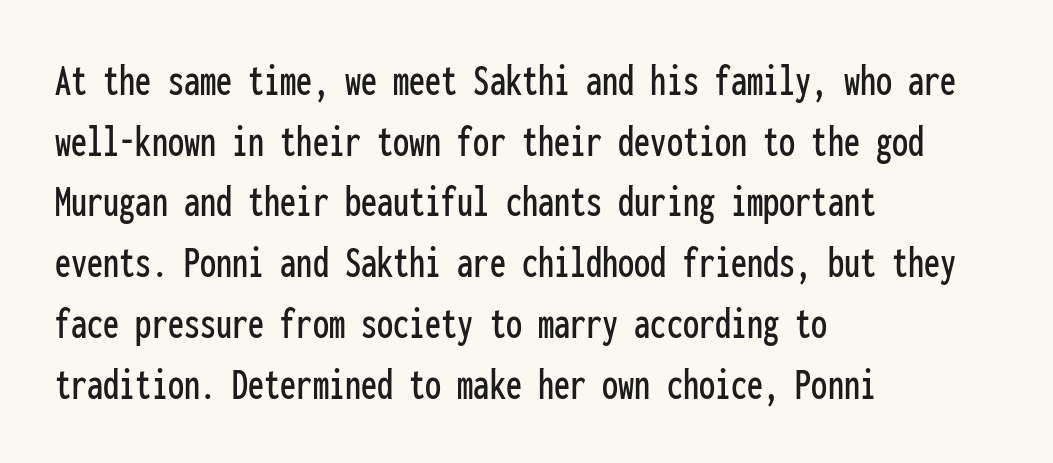
{"serif": "no", "italic": "no", "width": "condensed", "stroke_contrast": "low", "x_height": "medium", "monospaced": "yes", "underline": "no", "align": "left", "line_spacing": "normal", "line_spacing_ratio": 1.32, "letter_spacing": "normal", "letter_spacing_em": 0.0, "glyph_px": 46}
